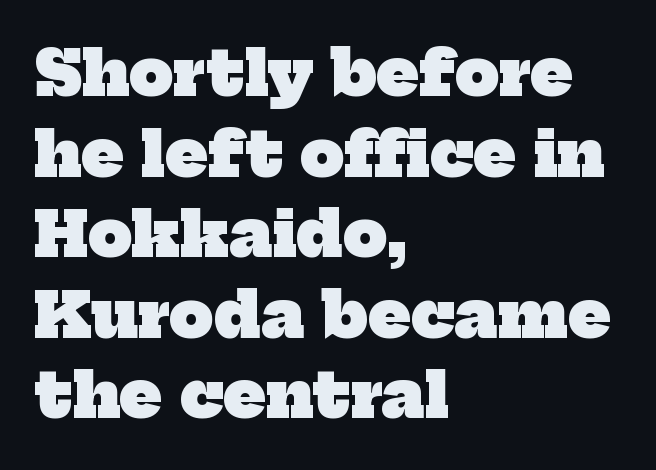
Q: Is the text bold? A: Yes.
Q: Is the typeface a serif or a sans-serif typeface? A: Serif.
Q: Is the text underlined? A: No.
Q: How is the paragraph aligned? A: Left-aligned.
Q: Is the spacing between letters normal or unusually wide? A: Normal.
Q: Is the spacing between lines tight, normal or loose? A: Normal.
Q: Width (condensed, normal, or wide)? A: Normal.
Q: Stroke contrast? A: Low.
Q: x-height? A: Medium.
Q: Monospaced? A: No.
